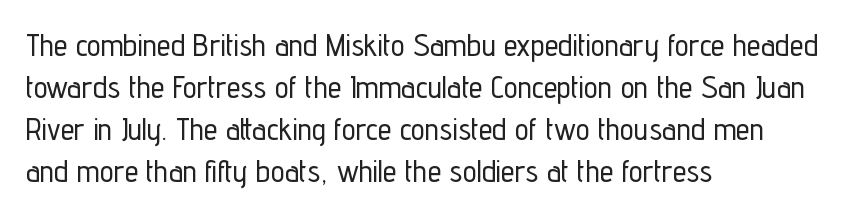
Horizontally, the lines are justified to the leading edge only. When letters stand straight like this, we call the style roman or upright. Spacing between characters is what you'd get straight out of the box. How would I describe the line gaps? Plain and ordinary. Letterform terminals end flat and unadorned throughout the passage.
